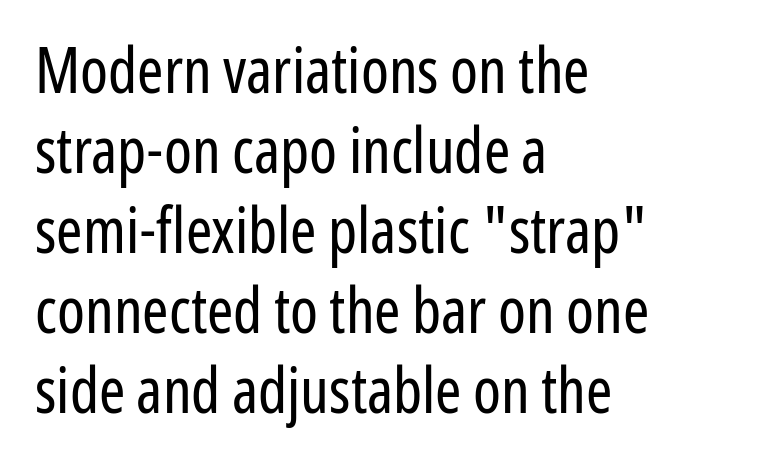
Q: Is the text bold? A: No.
Q: Is the text italic (slanted)? A: No, it is upright.
Q: Is the typeface a serif or a sans-serif typeface? A: Sans-serif.
Q: Is the text underlined? A: No.
Q: How is the paragraph aligned? A: Left-aligned.
Q: Is the spacing between letters normal or unusually wide? A: Normal.
Q: Is the spacing between lines tight, normal or loose? A: Normal.
Q: Width (condensed, normal, or wide)? A: Condensed.
Q: Stroke contrast? A: Low.
Q: x-height? A: Medium.
Q: Monospaced? A: No.
